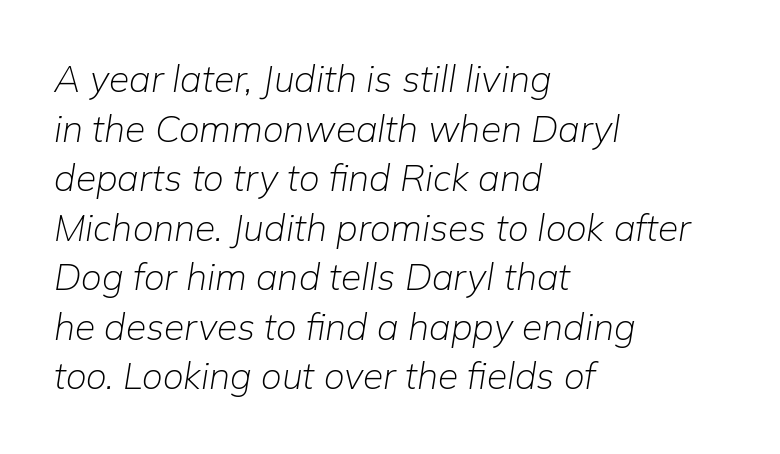
The image shows 37 px light type, italic (leaning right); set left-aligned, normal line spacing (1.34x), normal letter spacing, not underlined; low stroke contrast and a medium x-height.
